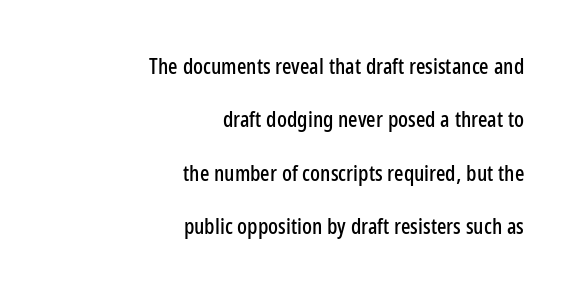
The image shows 22 px text type, upright; set right-aligned, loose line spacing (2.43x), normal letter spacing, not underlined.
